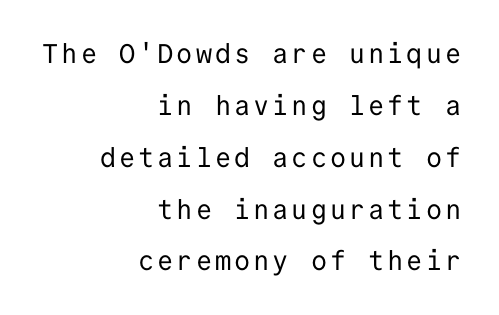
The face looks like a standard text weight, possibly lighter. Every row of glyphs terminates at an identical x-position on the right. The zone under the glyphs is completely vacant. Regarding leading, the lines here are spaced well apart.
